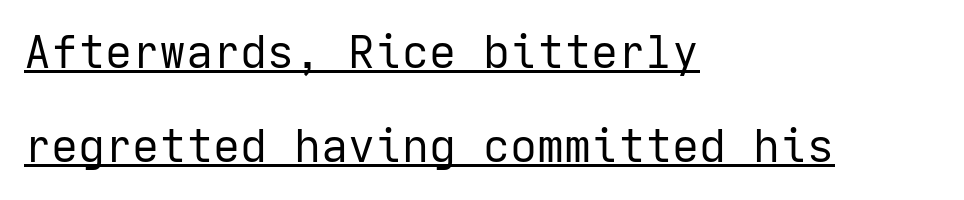
The image shows 45 px regular-weight sans-serif type, upright; set left-aligned, loose line spacing (2.09x), normal letter spacing, underlined; low stroke contrast and a medium x-height.
